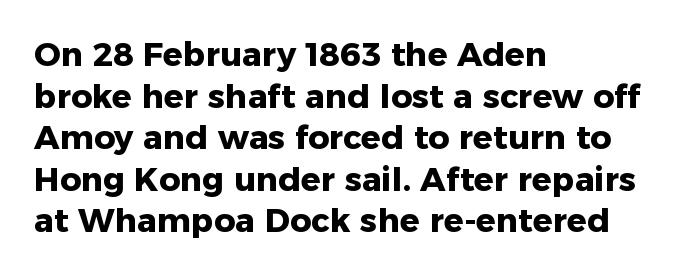
The image shows 33 px heavy sans-serif type, upright; set left-aligned, normal line spacing (1.26x), normal letter spacing, not underlined; low stroke contrast and a medium x-height.
